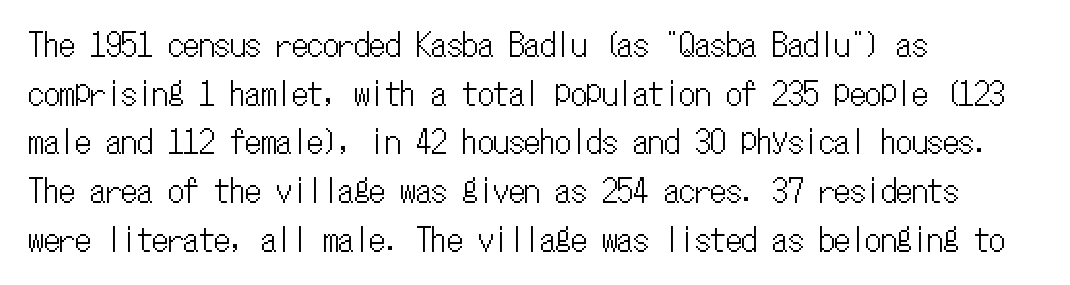
Each row of text sits above clean, open space. Think of a typewriter: that constant character pitch is what you see here. Interline gaps are of average width in this sample. The axis of the letterforms is exactly vertical.
